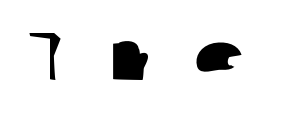
The image shows 69 px wide sans-serif type; set unusually wide letter spacing (+0.45 em), not underlined; low stroke contrast and a medium x-height.
